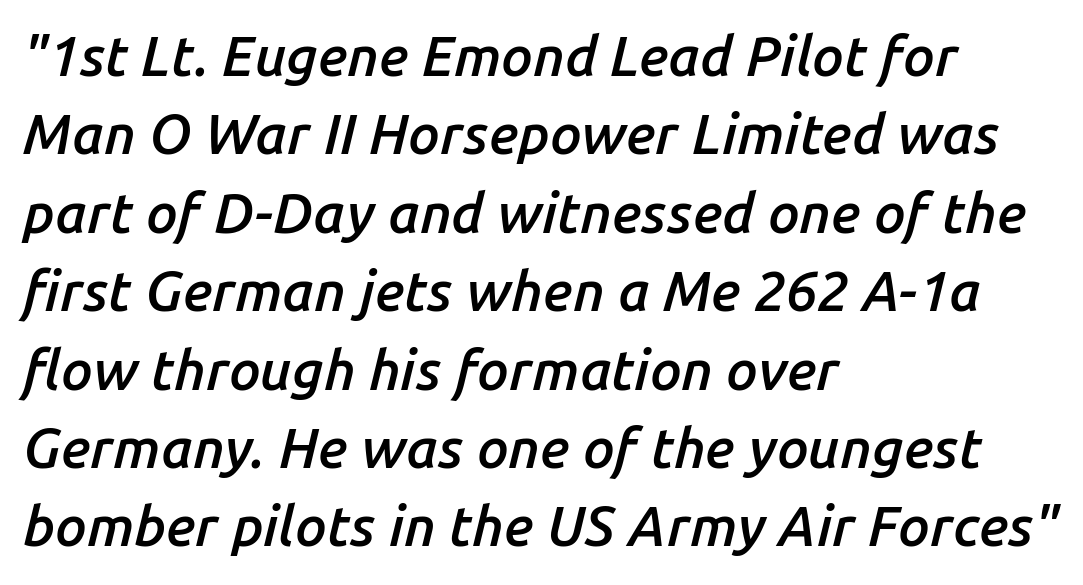
The image shows 56 px semibold type, italic (leaning right); set left-aligned, normal line spacing (1.4x), normal letter spacing, not underlined; low stroke contrast and a medium x-height.
